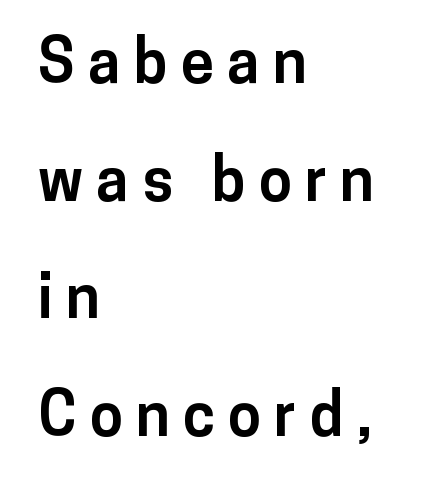
Words appear elongated and porous because spacing is wide. The font family rendered here belongs to the sans-serif group. Looks like regular typesetting: each glyph gets only the width it needs. The face used here has the dense, thick strokes of a bold.
